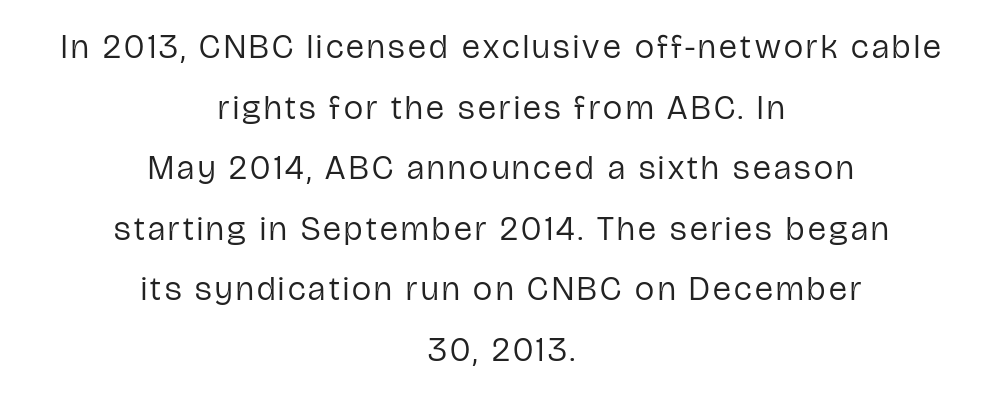
The characters display no serif detailing; their extremities are plain. Descenders hang freely into open space. The passage is arranged like a title page — every line centered. Characters remain perfectly vertical along every line.
